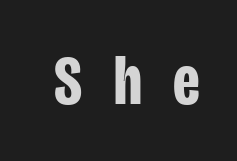
The image shows 71 px bold, condensed sans-serif type, upright; set unusually wide letter spacing (+0.45 em), not underlined; low stroke contrast and a large x-height.
